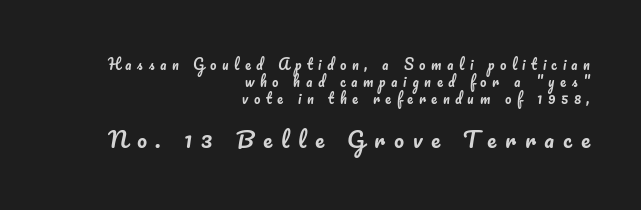
The image shows 22 px text type; set right-aligned, line spacing 1.21x, unusually wide letter spacing (+0.4 em), not underlined; the second (bottom) block is 1.57x larger.
